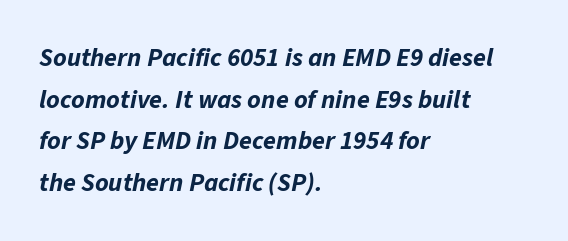
What stands out about the letter spacing? Nothing — it is the standard amount. On the weight axis this lands at bold, roughly 700. Underline: absent. Interline gaps are of average width in this sample.
